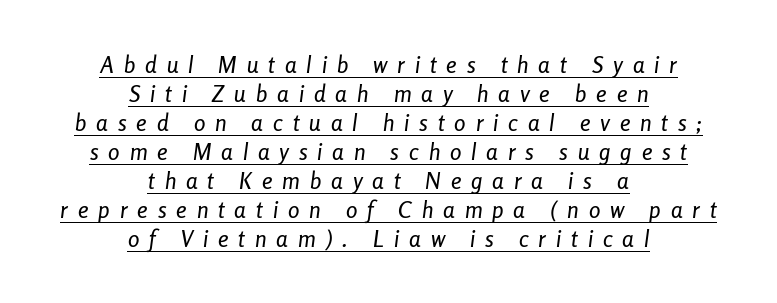
{"italic": "yes", "lean": "right", "slant_degrees": 8, "underline": "yes", "align": "center", "line_spacing": "normal", "line_spacing_ratio": 1.26, "letter_spacing": "wide", "letter_spacing_em": 0.43, "glyph_px": 23}
